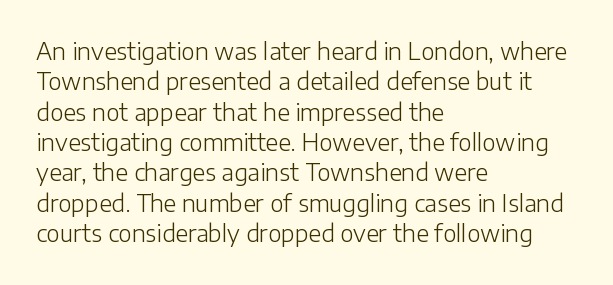
The image shows 23 px text type, upright; set left-aligned, normal line spacing (1.32x), normal letter spacing, not underlined.
